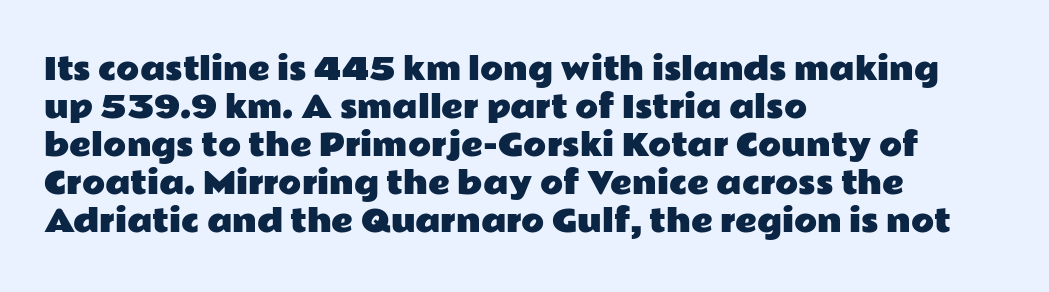
The specimen omits any rule beneath the text block's lines. A sans-serif font was chosen for this passage. There is no visible air inserted between adjacent glyphs. Leading: standard. These lines were composed using upright roman letters.
